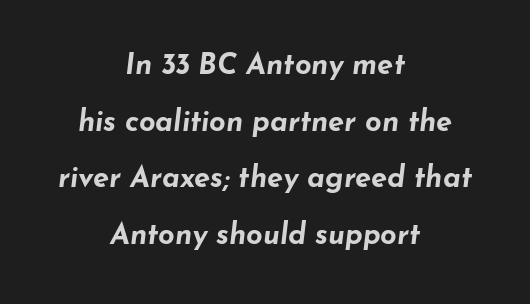
{"italic": "yes", "lean": "right", "slant_degrees": 7, "bold": "yes", "weight": "bold", "width": "wide", "stroke_contrast": "low", "x_height": "small", "monospaced": "no", "underline": "no", "align": "center", "line_spacing": "loose", "line_spacing_ratio": 1.95, "letter_spacing": "normal", "letter_spacing_em": 0.0, "glyph_px": 29}
